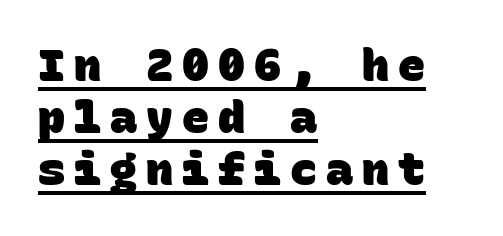
{"serif": "no", "bold": "yes", "weight": "heavy", "width": "normal", "stroke_contrast": "low", "x_height": "large", "monospaced": "yes", "underline": "yes", "align": "left", "line_spacing_ratio": 1.16, "letter_spacing": "wide", "letter_spacing_em": 0.2, "glyph_px": 45}
